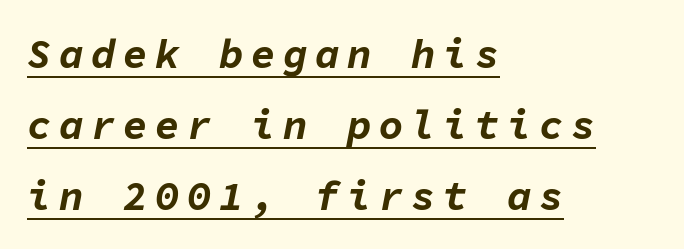
{"italic": "yes", "lean": "right", "slant_degrees": 11, "bold": "yes", "weight": "bold", "width": "normal", "stroke_contrast": "low", "x_height": "medium", "monospaced": "yes", "underline": "yes", "align": "left", "line_spacing_ratio": 1.73, "glyph_px": 41}
